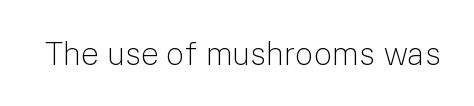
{"serif": "no", "italic": "no", "bold": "no", "weight": "light", "width": "normal", "stroke_contrast": "low", "x_height": "medium", "monospaced": "no", "underline": "no", "letter_spacing": "normal", "letter_spacing_em": 0.0, "glyph_px": 32}
